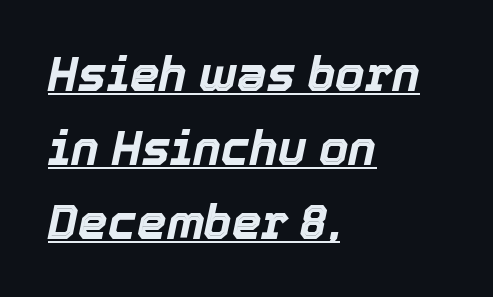
The image shows 47 px bold type, italic (leaning right); set left-aligned, normal line spacing (1.57x), normal letter spacing, underlined; a medium x-height.
